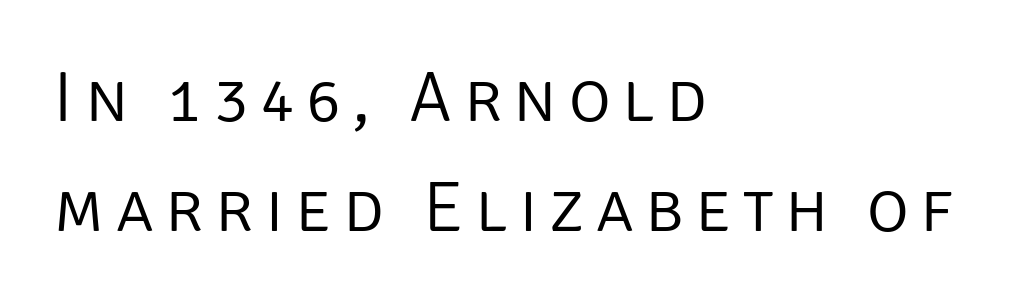
Lines of text with bare space underneath. Think of a printed novel: that variable character pitch is what you see here. The weight would be labelled regular, book, light, or lighter still. What's the leading like? Ordinary, nothing unusual. Is the block centered? No — it sits flush against the left margin. Every character sits straight up, as roman type does.
